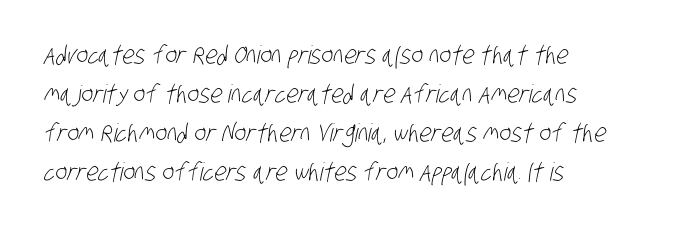
The image shows 25 px text type; set left-aligned, normal line spacing (1.56x), normal letter spacing, not underlined.
